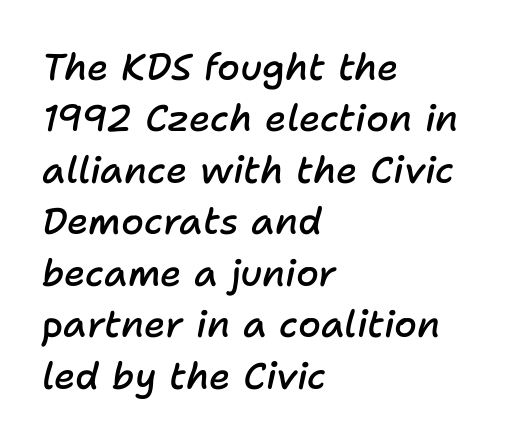
{"italic": "yes", "lean": "right", "slant_degrees": 11, "bold": "semi", "weight": "semibold", "width": "normal", "stroke_contrast": "low", "x_height": "medium", "monospaced": "no", "underline": "no", "align": "left", "line_spacing": "normal", "line_spacing_ratio": 1.39, "letter_spacing": "normal", "letter_spacing_em": 0.0, "glyph_px": 37}
